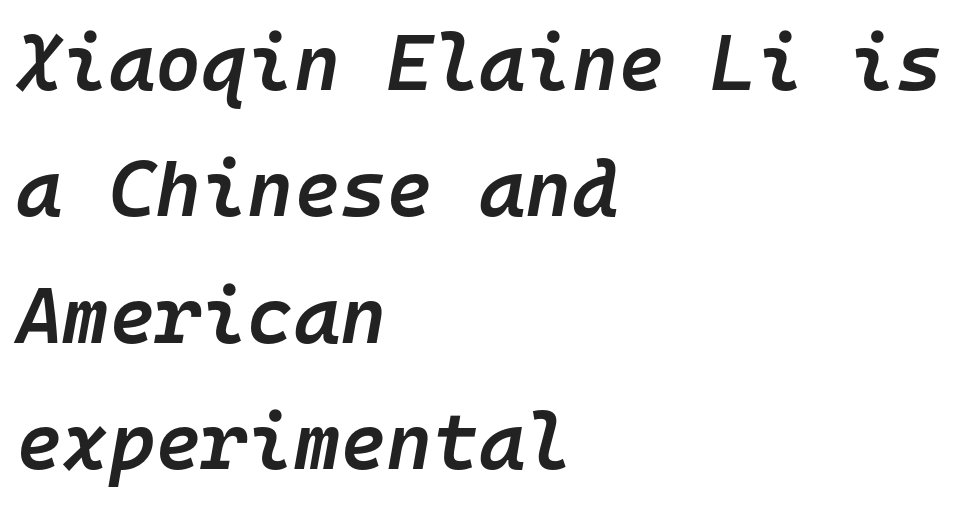
{"italic": "yes", "lean": "right", "slant_degrees": 10, "bold": "semi", "weight": "semibold", "width": "normal", "stroke_contrast": "low", "x_height": "medium", "monospaced": "yes", "underline": "no", "align": "left", "line_spacing": "normal", "line_spacing_ratio": 1.6, "letter_spacing": "normal", "letter_spacing_em": 0.0, "glyph_px": 79}
